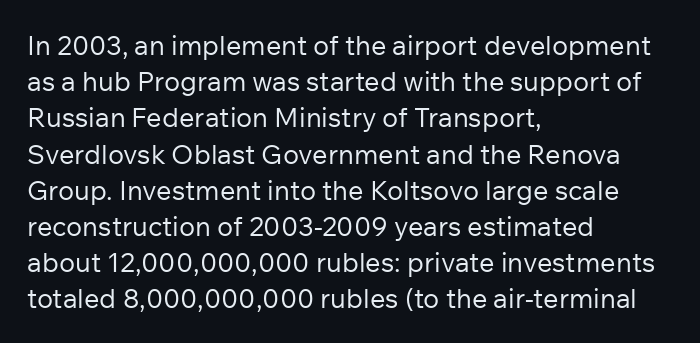
{"italic": "no", "bold": "no", "underline": "no", "align": "left", "line_spacing": "normal", "line_spacing_ratio": 1.34, "letter_spacing": "normal", "letter_spacing_em": 0.0, "glyph_px": 27}
